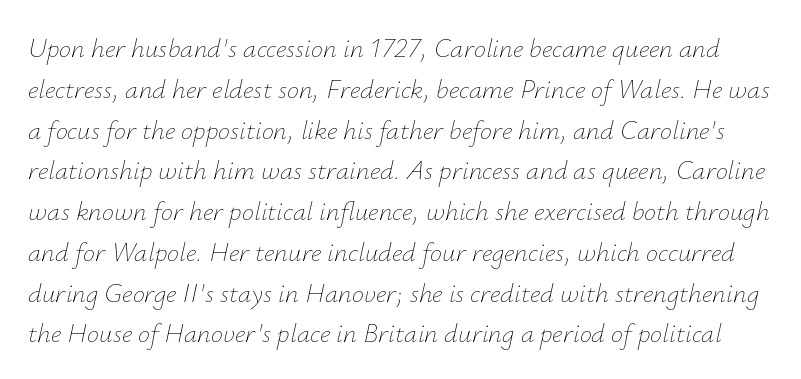
Tracking value appears to be zero — textbook default spacing. Unbolded letterforms with no extra heft. Each new line begins a customary step beneath the previous one. Just letters on the line, the space beneath them empty. This is oblique type, the kind used for emphasis or titles.
